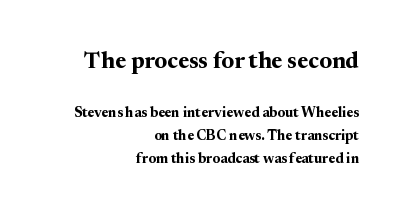
{"italic": "no", "bold": "yes", "underline": "no", "align": "right", "line_spacing": "normal", "line_spacing_ratio": 1.61, "letter_spacing": "normal", "letter_spacing_em": 0.0, "larger_block": "first", "size_ratio": 1.64, "glyph_px": 23}
